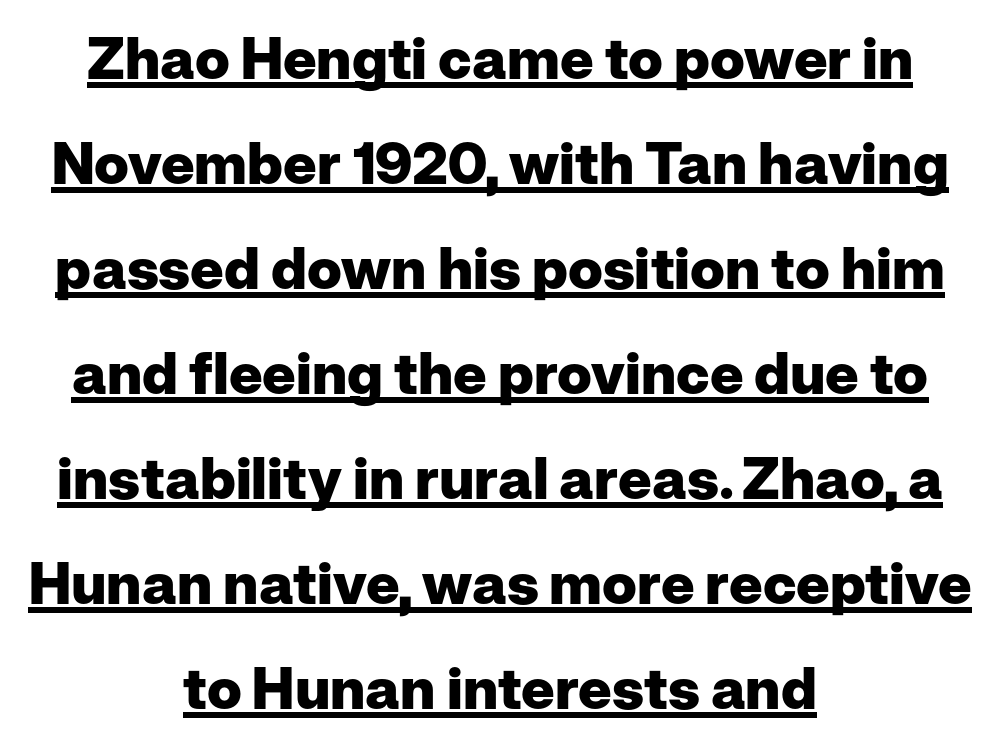
{"serif": "no", "italic": "no", "bold": "yes", "weight": "heavy", "width": "normal", "stroke_contrast": "low", "x_height": "medium", "monospaced": "no", "underline": "yes", "align": "center", "line_spacing_ratio": 1.81, "letter_spacing": "normal", "letter_spacing_em": 0.0, "glyph_px": 58}
